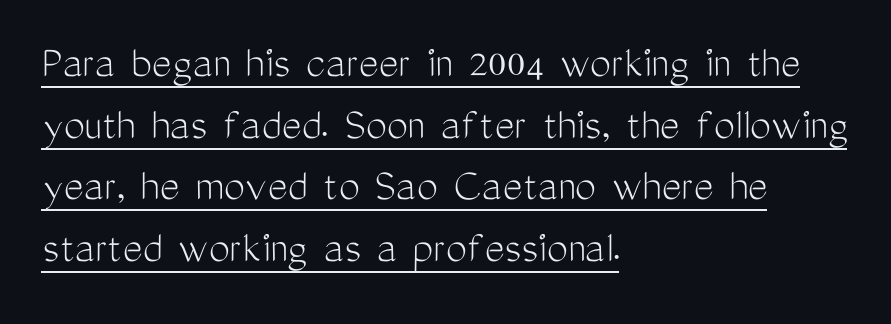
Underlined type. Horizontal alignment here is leftward, the default for most running prose. You could not count columns in this text — the font is proportionally spaced. The axis of the letterforms is exactly vertical. Typographically, this falls in the sans-serif category.
